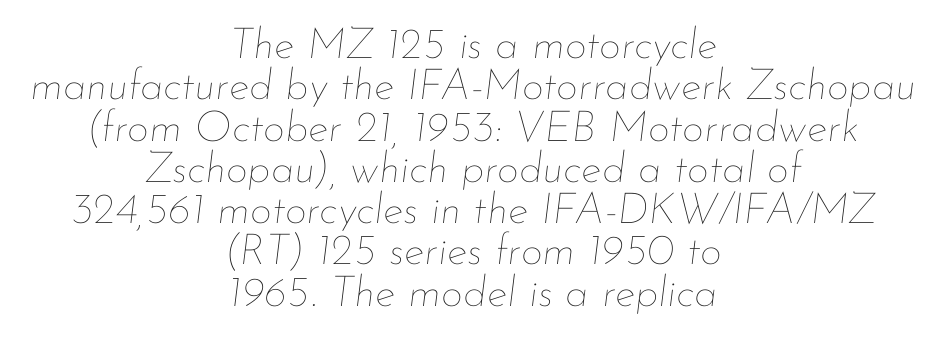
Honestly, the rows look squashed on top of each other. Character widths vary here, with narrow letters taking less room than wide ones. Heaviness? Minimal to ordinary, like unemphasized prose. If you folded the block vertically in half, each line would mirror itself in length.
